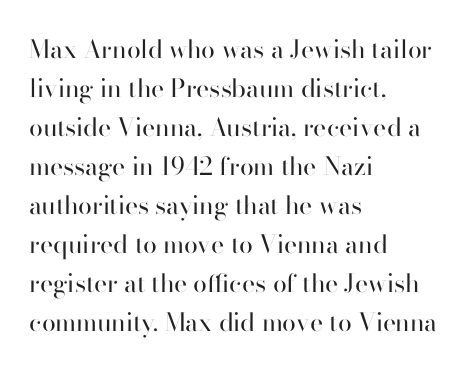
The image shows 25 px text type, upright; set left-aligned, normal line spacing (1.56x), normal letter spacing, not underlined.
